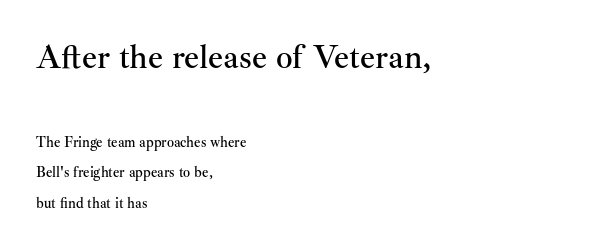
The image shows 33 px serif type, upright; set left-aligned, loose line spacing (2.15x), normal letter spacing, not underlined; the first (top) block is 2.36x larger; medium stroke contrast and a small x-height.
